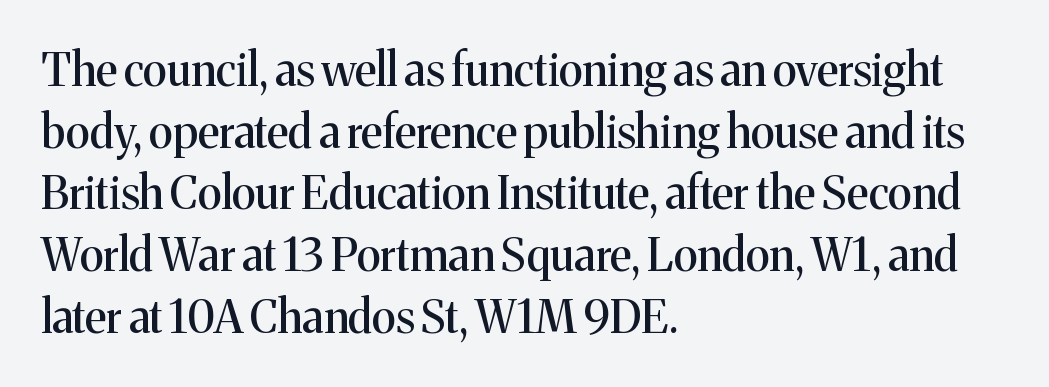
Q: Is the text italic (slanted)? A: No, it is upright.
Q: Is the typeface a serif or a sans-serif typeface? A: Serif.
Q: Is the text underlined? A: No.
Q: How is the paragraph aligned? A: Left-aligned.
Q: Is the spacing between letters normal or unusually wide? A: Normal.
Q: Is the spacing between lines tight, normal or loose? A: Normal.
Q: Width (condensed, normal, or wide)? A: Normal.
Q: Stroke contrast? A: Medium.
Q: x-height? A: Medium.
Q: Monospaced? A: No.
